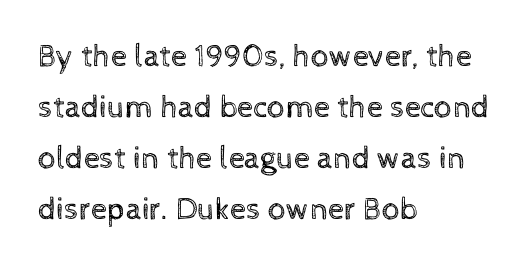
The image shows 32 px regular-weight type, upright; set left-aligned, normal line spacing (1.59x), normal letter spacing, not underlined; a medium x-height.
